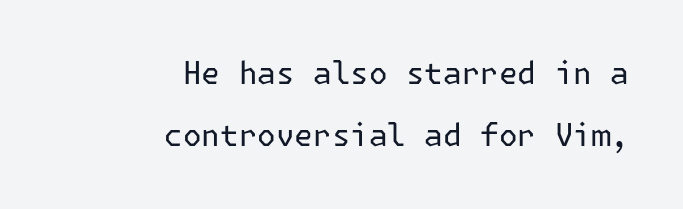
Q: Is the text bold? A: No.
Q: Is the text italic (slanted)? A: No, it is upright.
Q: Is the typeface a serif or a sans-serif typeface? A: Sans-serif.
Q: Is the text underlined? A: No.
Q: How is the paragraph aligned? A: Right-aligned.
Q: Is the spacing between letters normal or unusually wide? A: Normal.
Q: Is the spacing between lines tight, normal or loose? A: Loose.
Q: Width (condensed, normal, or wide)? A: Normal.
Q: Stroke contrast? A: Low.
Q: x-height? A: Medium.
